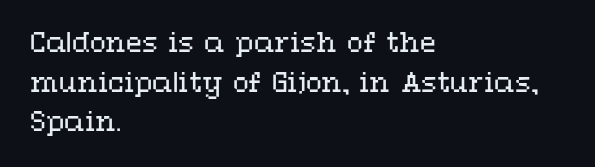
The block of text has a typical density, with ordinary space between rows. The line texture is even and compact thanks to regular tracking. Nothing heavy about these letters — not bold at all. Which margin do the lines hug? The left one — the right edge is uneven.
